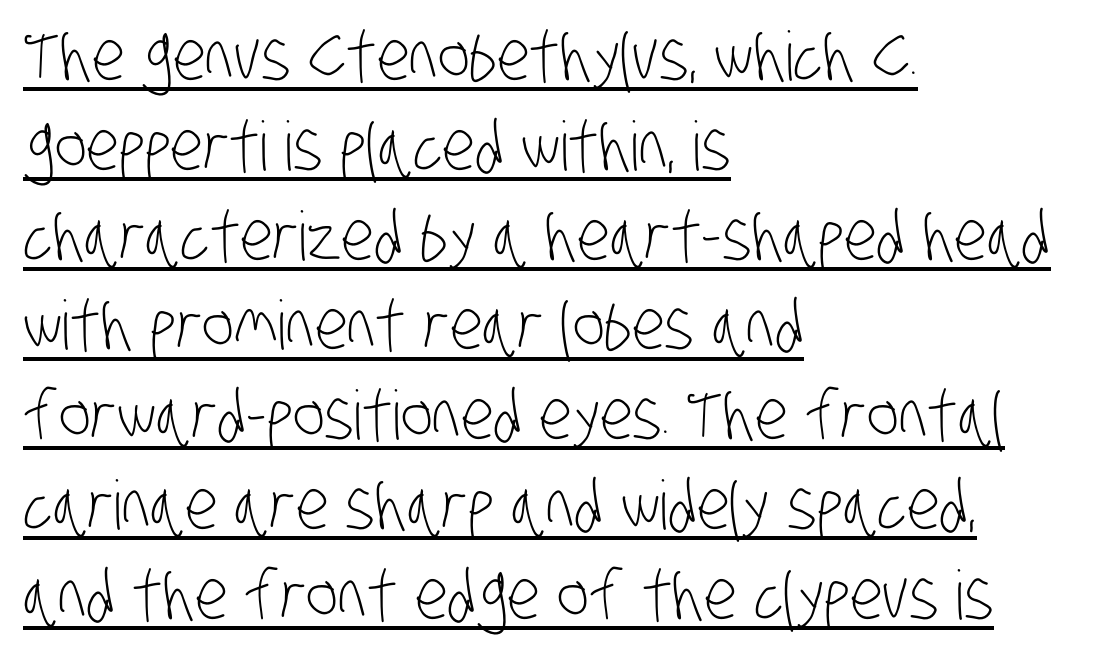
The image shows 68 px light, condensed sans-serif type; set left-aligned, normal line spacing (1.32x), normal letter spacing, underlined; low stroke contrast and a large x-height.
